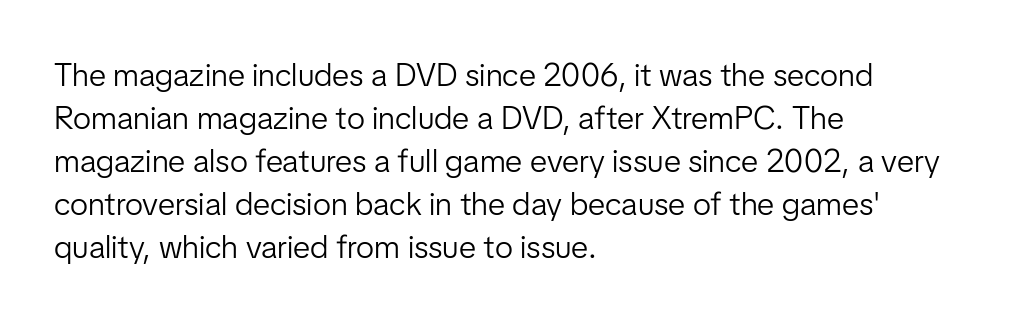
{"serif": "no", "italic": "no", "bold": "no", "weight": "light", "width": "normal", "stroke_contrast": "low", "x_height": "medium", "monospaced": "no", "underline": "no", "align": "left", "line_spacing": "normal", "line_spacing_ratio": 1.34, "letter_spacing": "normal", "letter_spacing_em": 0.0, "glyph_px": 32}
